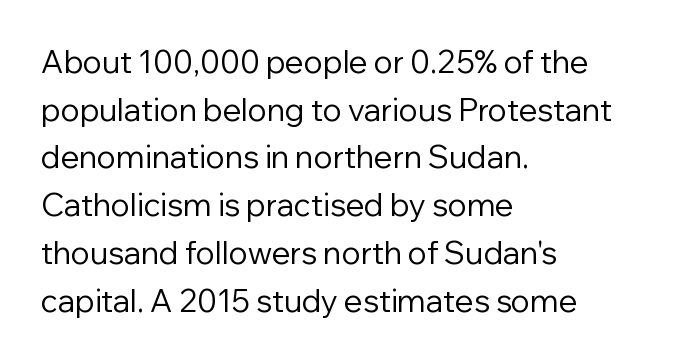
Q: Is the text bold? A: No.
Q: Is the text italic (slanted)? A: No, it is upright.
Q: Is the typeface a serif or a sans-serif typeface? A: Sans-serif.
Q: Is the text underlined? A: No.
Q: How is the paragraph aligned? A: Left-aligned.
Q: Is the spacing between letters normal or unusually wide? A: Normal.
Q: Is the spacing between lines tight, normal or loose? A: Normal.
Q: Width (condensed, normal, or wide)? A: Normal.
Q: Stroke contrast? A: Low.
Q: x-height? A: Medium.
Q: Monospaced? A: No.
